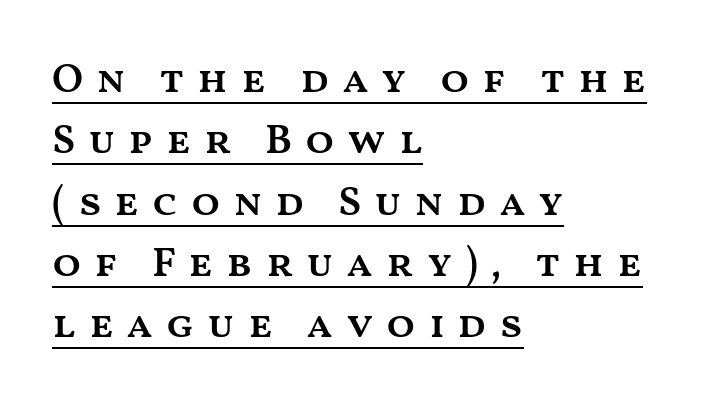
The image shows 42 px semibold, wide type, upright; set left-aligned, normal line spacing (1.46x), unusually wide letter spacing (+0.3 em), underlined; medium stroke contrast and a medium x-height.
